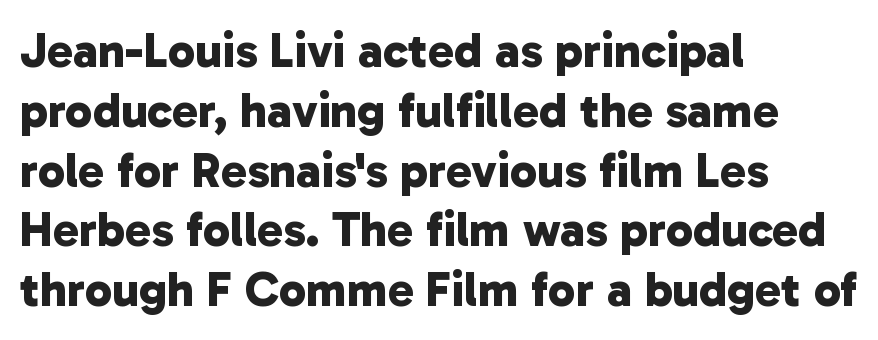
The image shows 49 px bold sans-serif type; set left-aligned, line spacing 1.22x, normal letter spacing, not underlined; low stroke contrast and a medium x-height.
